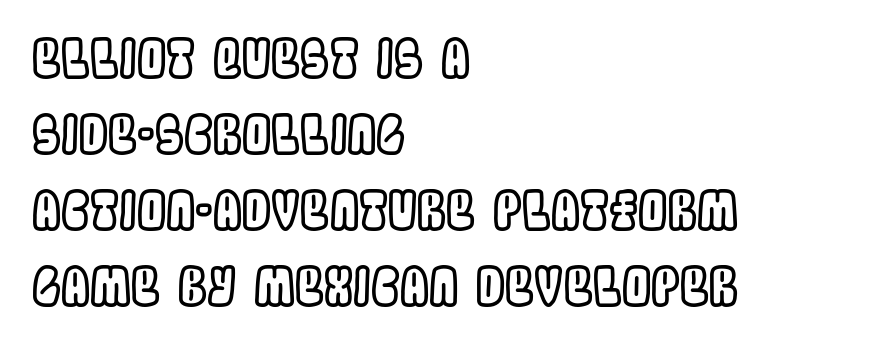
{"italic": "no", "width": "condensed", "x_height": "large", "monospaced": "no", "underline": "no", "align": "left", "line_spacing": "normal", "line_spacing_ratio": 1.46, "letter_spacing": "normal", "letter_spacing_em": 0.0, "glyph_px": 52}
